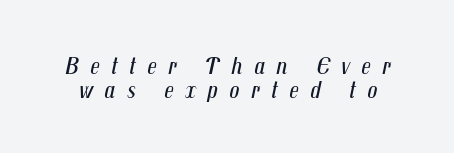
The strokes are not fattened; the text isn't bold. Regarding leading, the lines here are crowded together. Bare-footed words on every line. Does extra space separate the letters? Yes, quite a lot of it.
